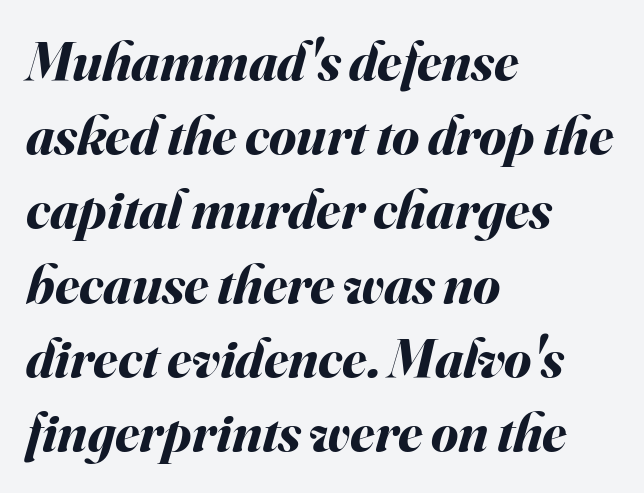
{"italic": "yes", "lean": "right", "slant_degrees": 16, "bold": "yes", "weight": "bold", "width": "normal", "stroke_contrast": "medium", "x_height": "small", "monospaced": "no", "underline": "no", "align": "left", "line_spacing": "normal", "line_spacing_ratio": 1.35, "letter_spacing": "normal", "letter_spacing_em": 0.0, "glyph_px": 55}
